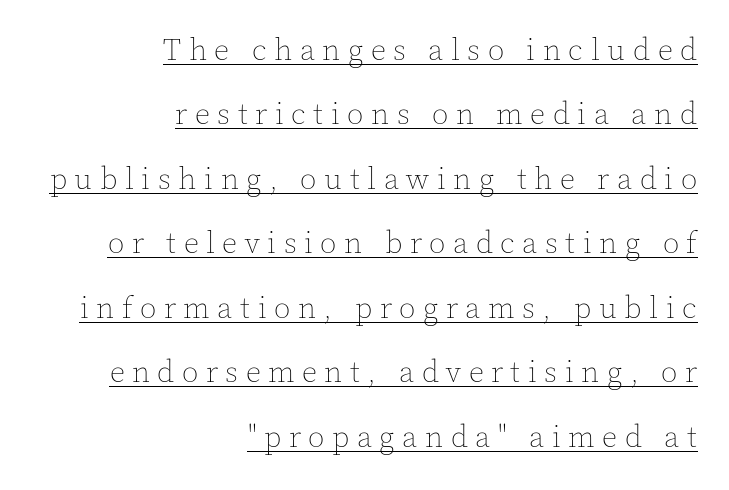
You can see a thin bar hugging the bottom of the glyphs. The font sits on the lighter half of the weight spectrum, regular included. Each word looks stretched out because of the extra space between its letters. The ragged edge is on the left, which tells us the setting is flush right.
